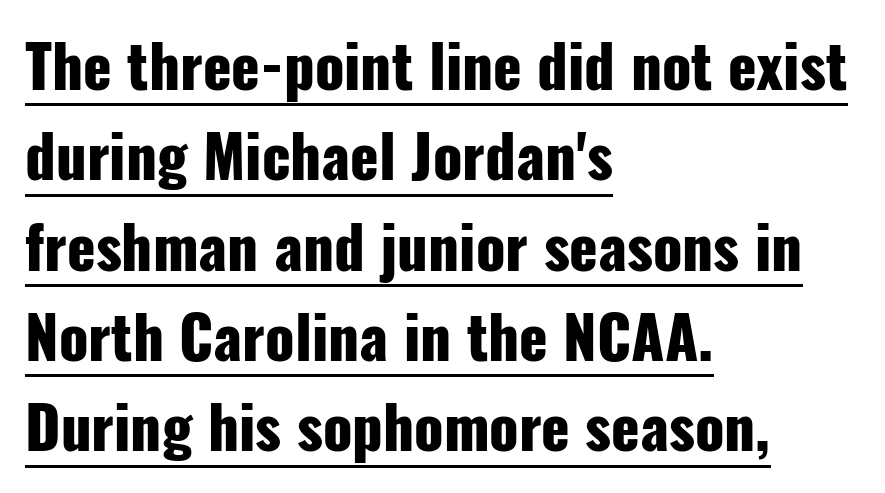
{"serif": "no", "italic": "no", "bold": "yes", "weight": "heavy", "width": "condensed", "stroke_contrast": "low", "x_height": "medium", "monospaced": "no", "underline": "yes", "align": "left", "line_spacing": "normal", "line_spacing_ratio": 1.53, "letter_spacing": "normal", "letter_spacing_em": 0.0, "glyph_px": 59}
